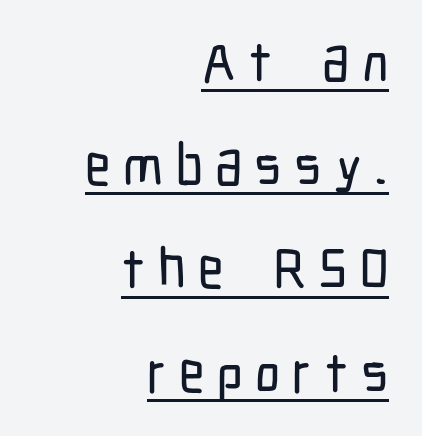
The ragged edge is on the left, which tells us the setting is flush right. Do the characters align in a grid? No, the font is proportional. Regarding serifs, this sample does without them. The letters stand straight up with perfectly vertical stems. These lines have a slow, spaced-out rhythm from letter to letter. This sample carries an underscore along the baseline area.
